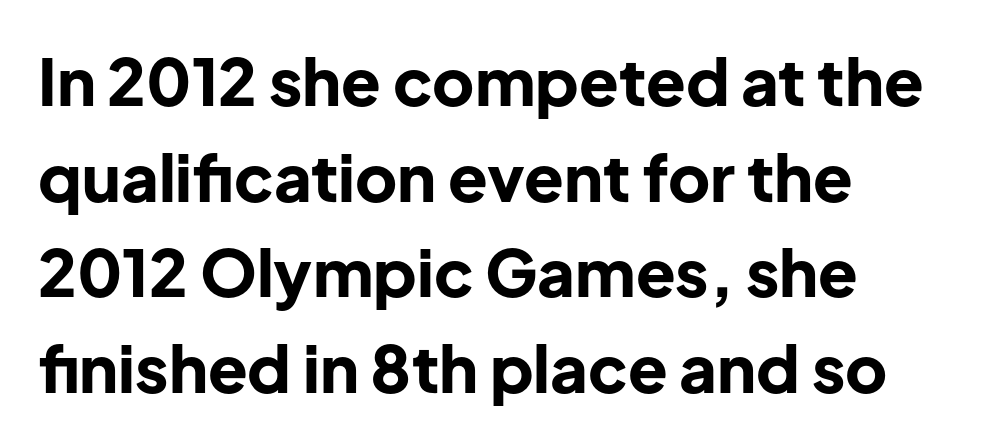
{"serif": "no", "italic": "no", "bold": "yes", "weight": "bold", "width": "normal", "stroke_contrast": "low", "x_height": "medium", "monospaced": "no", "underline": "no", "align": "left", "line_spacing": "normal", "line_spacing_ratio": 1.47, "letter_spacing": "normal", "letter_spacing_em": 0.0, "glyph_px": 65}
